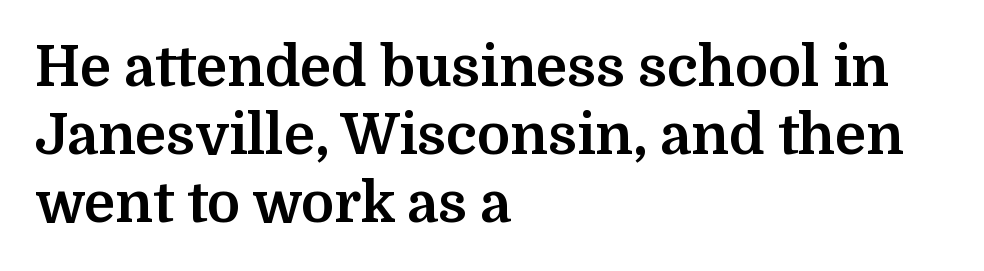
Left-aligned paragraph, ragged on the right. The horizontal fit of the characters is conventional and even. The passage shown is typed in a proportional face where columns would drift. Vertical strokes here are truly vertical. The type family on display is of the serif kind. Unmarked baselines from the first word to the last.
